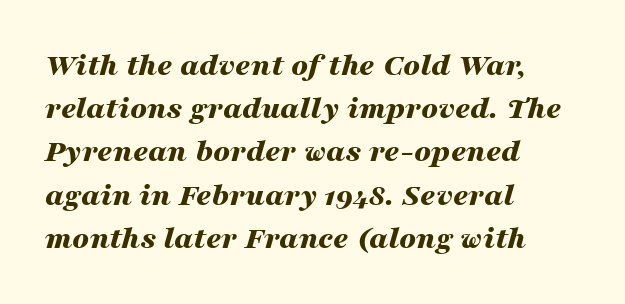
Typographic density is high because the face is bold. This rendering features lettering with no underline. Character widths vary here, with narrow letters taking less room than wide ones. These lines are set flush left with a ragged right edge.
